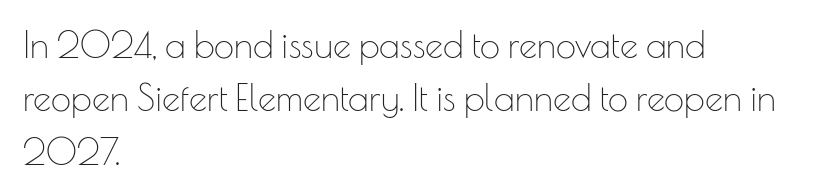
The image shows 36 px thin sans-serif type, upright; set left-aligned, normal line spacing (1.48x), normal letter spacing, not underlined; low stroke contrast and a small x-height.
